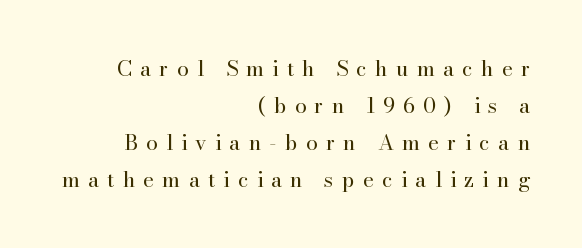
The image shows 21 px text type, upright; set right-aligned, line spacing 1.76x, unusually wide letter spacing (+0.39 em), not underlined.
